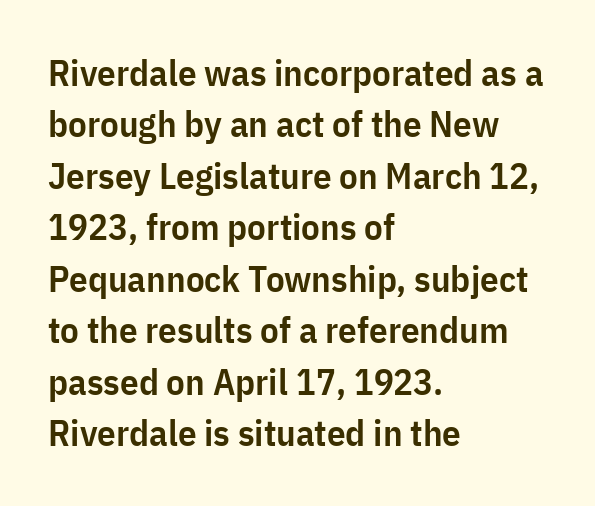
Q: Is the text bold? A: Semi-bold.
Q: Is the text italic (slanted)? A: No, it is upright.
Q: Is the typeface a serif or a sans-serif typeface? A: Sans-serif.
Q: Is the text underlined? A: No.
Q: How is the paragraph aligned? A: Left-aligned.
Q: Is the spacing between letters normal or unusually wide? A: Normal.
Q: Is the spacing between lines tight, normal or loose? A: Normal.
Q: Width (condensed, normal, or wide)? A: Condensed.
Q: Stroke contrast? A: Low.
Q: x-height? A: Medium.
Q: Monospaced? A: No.
